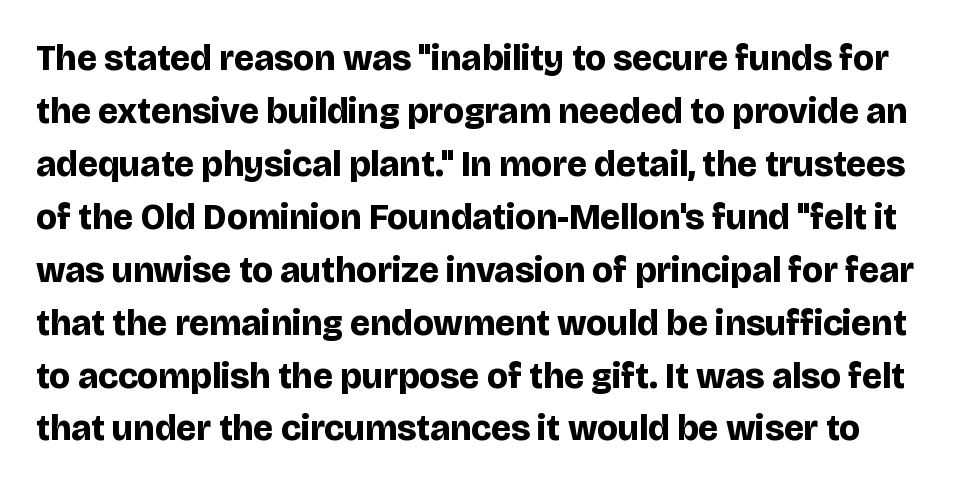
{"serif": "no", "italic": "no", "bold": "yes", "weight": "bold", "width": "normal", "stroke_contrast": "low", "x_height": "large", "monospaced": "no", "underline": "no", "line_spacing": "normal", "line_spacing_ratio": 1.47, "letter_spacing": "normal", "letter_spacing_em": 0.0, "glyph_px": 36}
